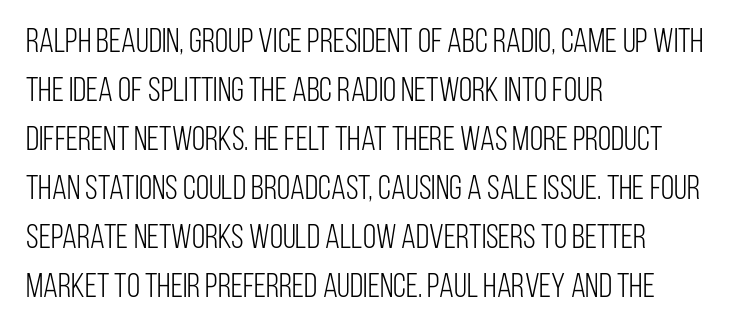
The image shows 34 px light, condensed sans-serif type, upright; set left-aligned, normal line spacing (1.44x), normal letter spacing, not underlined; low stroke contrast and a large x-height.
